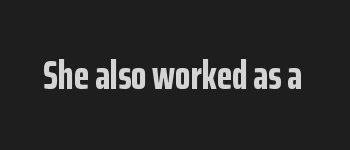
Q: Is the text bold? A: Yes.
Q: Is the text italic (slanted)? A: No, it is upright.
Q: Is the typeface a serif or a sans-serif typeface? A: Sans-serif.
Q: Is the text underlined? A: No.
Q: Is the spacing between letters normal or unusually wide? A: Normal.
Q: Width (condensed, normal, or wide)? A: Condensed.
Q: Stroke contrast? A: Low.
Q: x-height? A: Medium.
Q: Monospaced? A: No.
